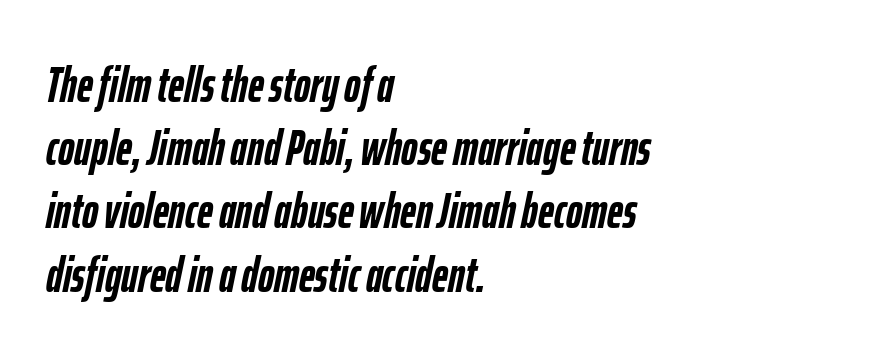
In terms of leading, this rendering sits right in the middle. Set as a true bold cut, around the 700 mark. Casual observation: everything's shoved over to the left. The tracking reads as untouched default to a designer's eye.
